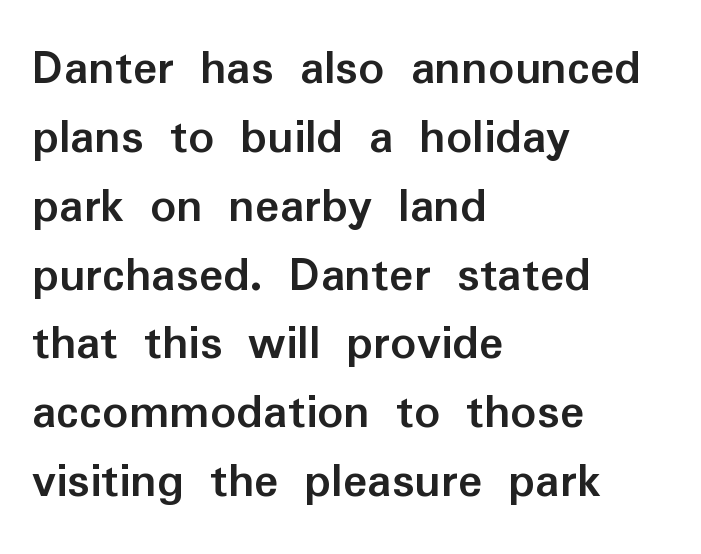
{"serif": "no", "italic": "no", "bold": "yes", "weight": "semibold", "width": "normal", "stroke_contrast": "low", "x_height": "medium", "monospaced": "no", "underline": "no", "align": "left", "line_spacing": "normal", "line_spacing_ratio": 1.35, "letter_spacing": "normal", "letter_spacing_em": 0.0, "glyph_px": 51}
